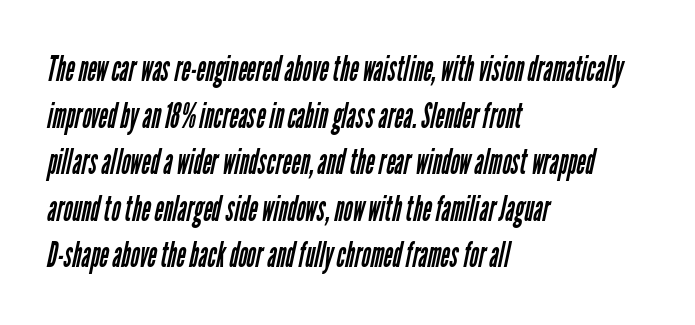
This rendering leaves character spacing at its baseline value. How would I describe the line gaps? Plain and ordinary. Visually the block forms a straight wall on the left and a jagged coastline on the right. Rule under the text: the space is simply empty.
